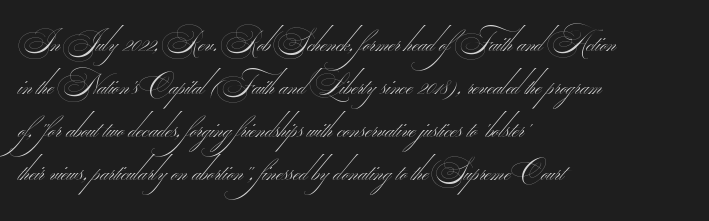
Letters have the restrained weight of plain body copy at most. The line-height multiplier appears to be the usual default. The space directly below the letters is spotless. I'd call this a sans setting — the letters go barefoot.
